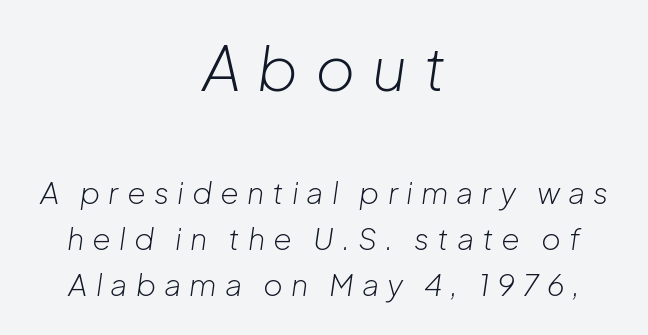
Centered paragraph, ragged on both sides. Character widths vary here, with narrow letters taking less room than wide ones. A normal amount of white space separates one row of letters from the next. The designer gave the opening block more size than the closing block. The space beneath each line is pristine and unruled.
